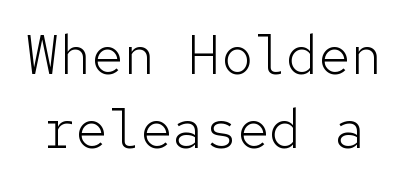
This block has exactly the height ordinary leading produces. These lines are rendered in a fixed-pitch font. Is this a heavy cut? Hardly; it is regular or lighter. The font family rendered here belongs to the sans-serif group. The specimen omits any rule beneath the text block's lines.
